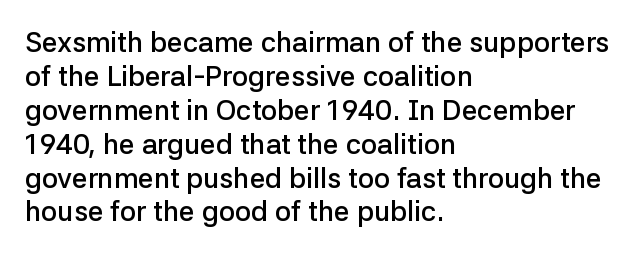
The image shows 28 px semibold sans-serif type, upright; set left-aligned, line spacing 1.21x, normal letter spacing, not underlined; low stroke contrast and a medium x-height.
